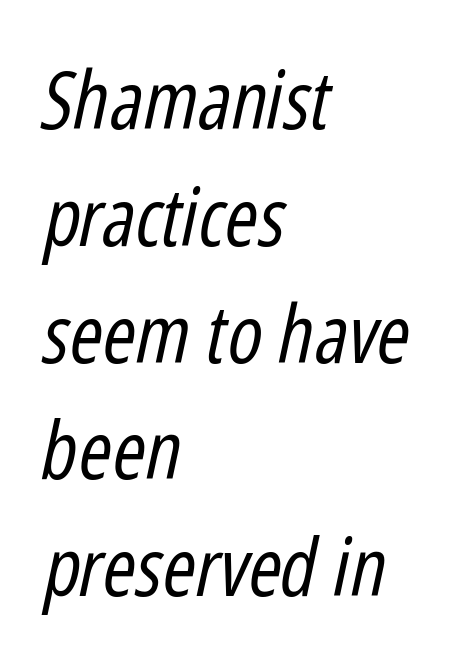
Q: Is the text bold? A: No.
Q: Is the text italic (slanted)? A: Yes, it leans right by about 12 degrees.
Q: Is the text underlined? A: No.
Q: How is the paragraph aligned? A: Left-aligned.
Q: Is the spacing between letters normal or unusually wide? A: Normal.
Q: Is the spacing between lines tight, normal or loose? A: Normal.
Q: Width (condensed, normal, or wide)? A: Condensed.
Q: Stroke contrast? A: Low.
Q: x-height? A: Medium.
Q: Monospaced? A: No.
